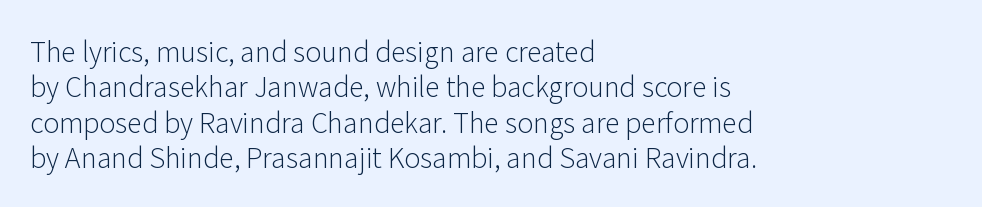
Line beginnings align vertically; line endings do not. The typography opts for an upright posture over an oblique one. Baseline-to-baseline distance is the conventional proportion of letter height. The characters are drawn with everyday or finer stroke widths. Here the glyphs are tracked normally, forming tight word shapes.
